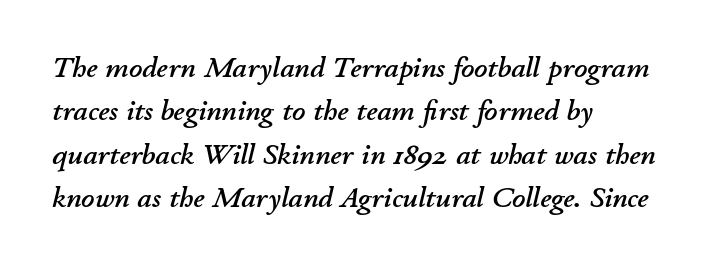
The image shows 29 px text type, italic (leaning right); set left-aligned, normal line spacing (1.5x), normal letter spacing, not underlined; low stroke contrast and a small x-height.
